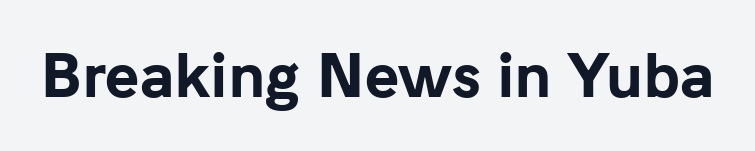
{"serif": "no", "italic": "no", "bold": "yes", "weight": "bold", "width": "normal", "stroke_contrast": "low", "x_height": "medium", "monospaced": "no", "underline": "no", "letter_spacing": "normal", "letter_spacing_em": 0.0, "glyph_px": 58}
